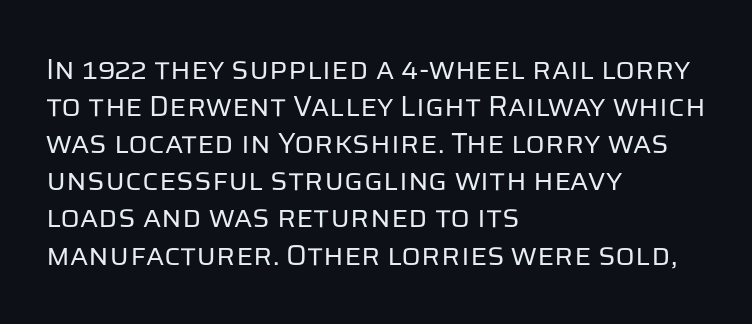
A typesetter would call this leading conventional body-copy spacing. Caption: standard tracking, unaltered. Casual observation: everything's shoved over to the left. This is roman type, the default non-slanted kind. The baseline area is clear. The font is comparable to plain body text, perhaps lighter.
